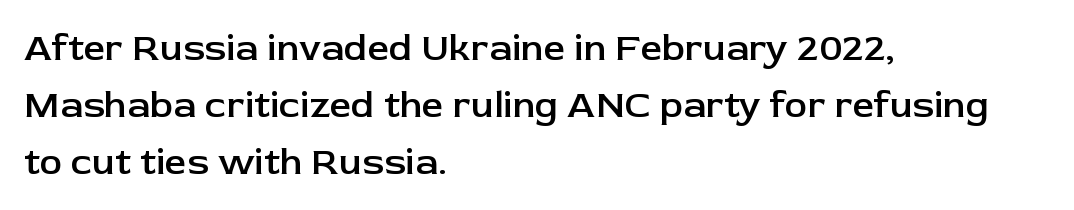
The image shows 38 px semibold sans-serif type, upright; set left-aligned, normal line spacing (1.5x), normal letter spacing, not underlined; low stroke contrast and a medium x-height.
